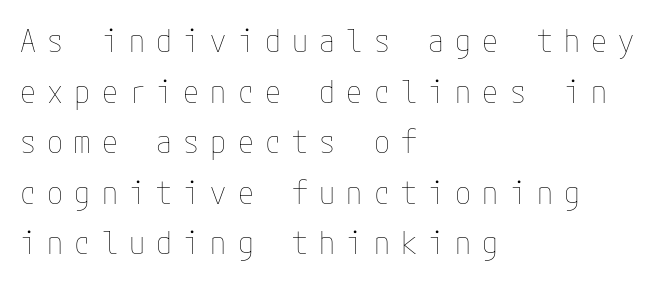
The image shows 32 px thin, condensed type, upright; set left-aligned, normal line spacing (1.58x), unusually wide letter spacing (+0.35 em), not underlined; low stroke contrast and a medium x-height.
